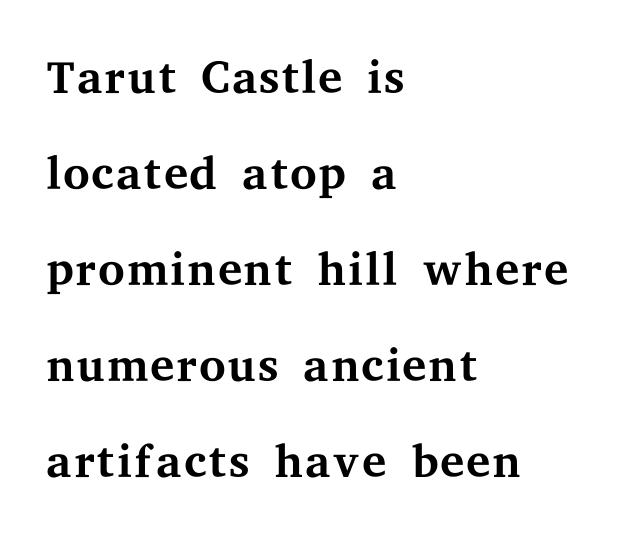
The image shows 69 px regular-weight, wide serif type, upright; set left-aligned, normal line spacing (1.39x), normal letter spacing, not underlined; medium stroke contrast and a medium x-height.
